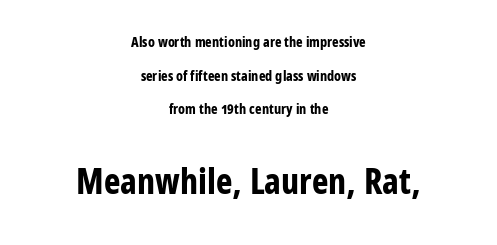
Every row of glyphs is offset so its center matches the block's center. The vertical gap from one line to the next is large. Character size in the trailing block exceeds that of the leading block. Regarding serifs, this sample does without them. The type is set solid horizontally, with unmodified tracking.
